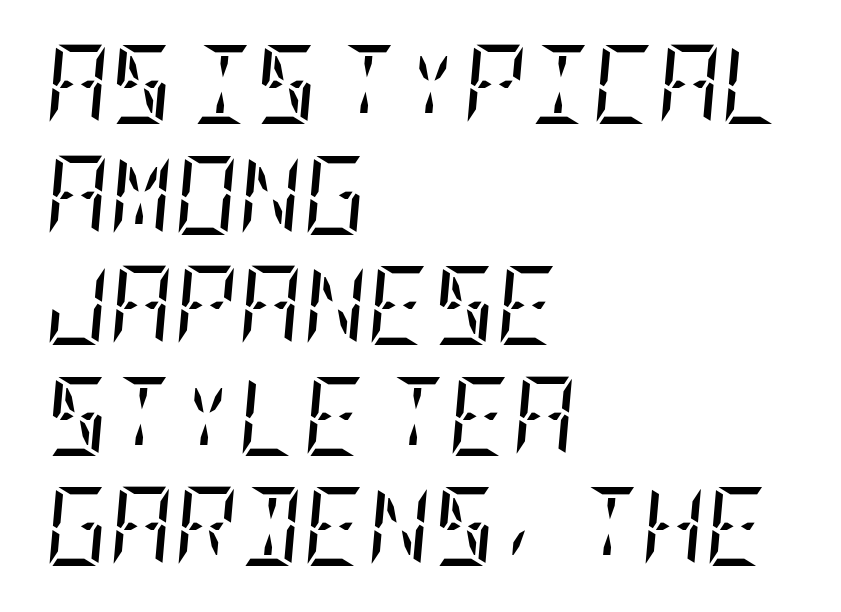
The image shows 79 px regular-weight, condensed serif type, italic (leaning right); set left-aligned, normal line spacing (1.4x), normal letter spacing, not underlined; low stroke contrast and a large x-height.
